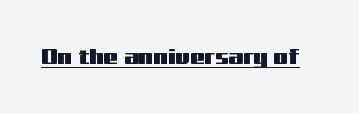
The image shows 21 px text type, upright; set normal letter spacing, underlined.
